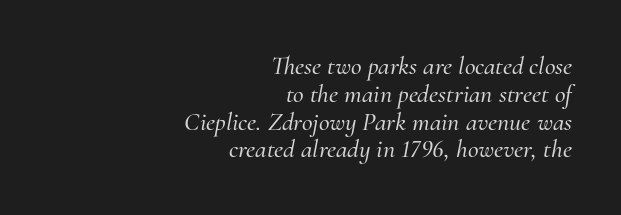
Q: Is the text italic (slanted)? A: Yes, it leans right by about 10 degrees.
Q: Is the text underlined? A: No.
Q: How is the paragraph aligned? A: Right-aligned.
Q: Is the spacing between letters normal or unusually wide? A: Normal.
Q: Is the spacing between lines tight, normal or loose? A: Tight.
